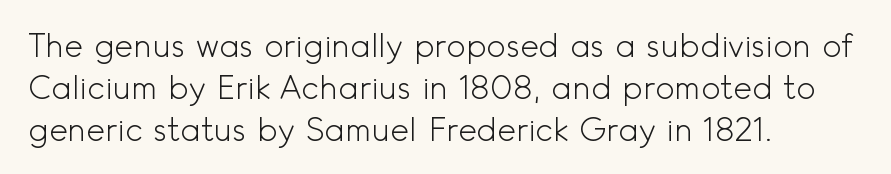
{"serif": "no", "italic": "no", "bold": "no", "weight": "light", "width": "normal", "x_height": "small", "monospaced": "no", "underline": "no", "align": "left", "line_spacing": "normal", "line_spacing_ratio": 1.31, "letter_spacing": "normal", "letter_spacing_em": 0.0, "glyph_px": 32}
